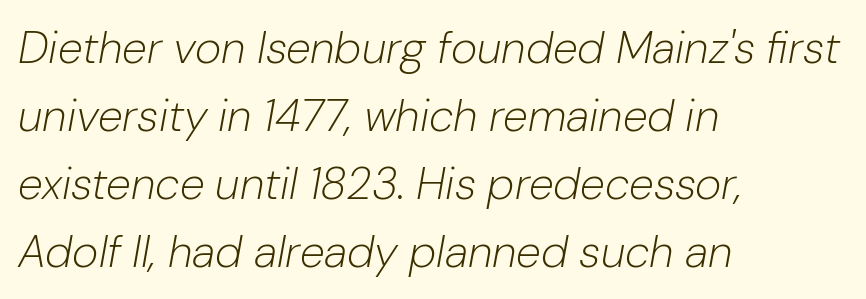
The image shows 45 px light type, italic (leaning right); set left-aligned, normal line spacing (1.51x), normal letter spacing, not underlined; low stroke contrast and a medium x-height.
